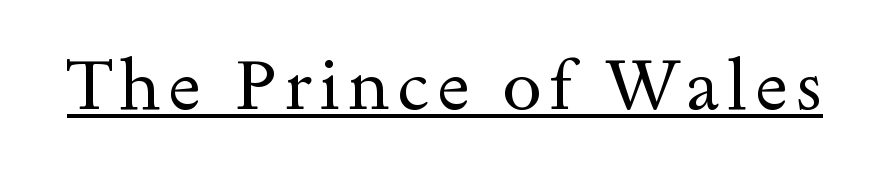
The image shows 70 px regular-weight, wide serif type, upright; set underlined; a small x-height.
